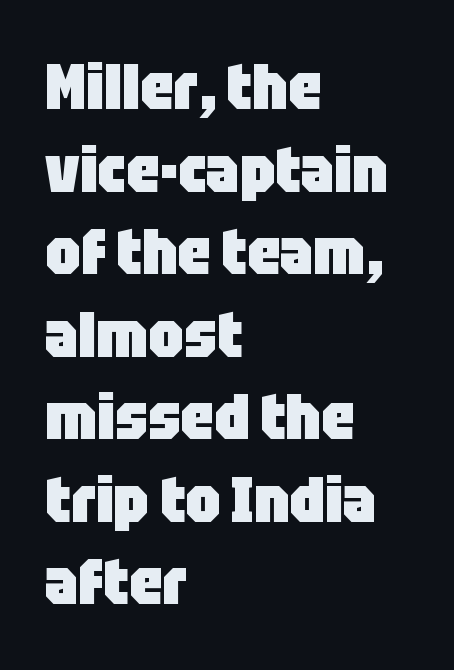
The image shows 64 px heavy, condensed sans-serif type, upright; set left-aligned, normal line spacing (1.29x), normal letter spacing, not underlined; low stroke contrast and a large x-height.
